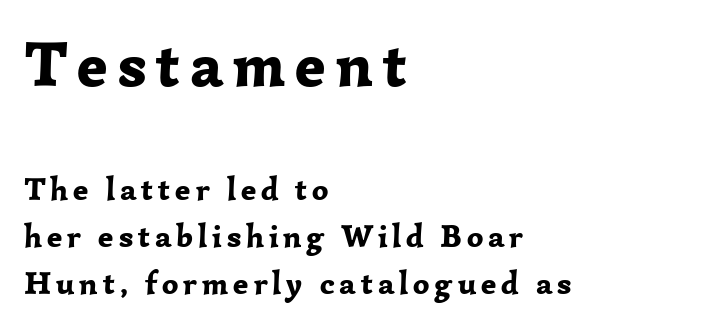
The image shows 64 px bold serif type, upright; set left-aligned, normal line spacing (1.47x), not underlined; the first (top) block is 2.0x larger; low stroke contrast and a medium x-height.
